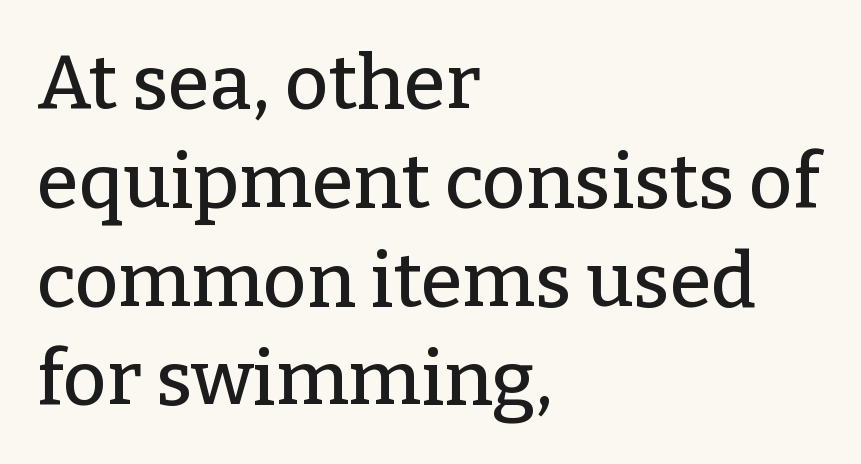
{"serif": "yes", "italic": "no", "width": "normal", "stroke_contrast": "low", "x_height": "medium", "monospaced": "no", "underline": "no", "align": "left", "line_spacing": "normal", "line_spacing_ratio": 1.3, "letter_spacing": "normal", "letter_spacing_em": 0.0, "glyph_px": 76}
